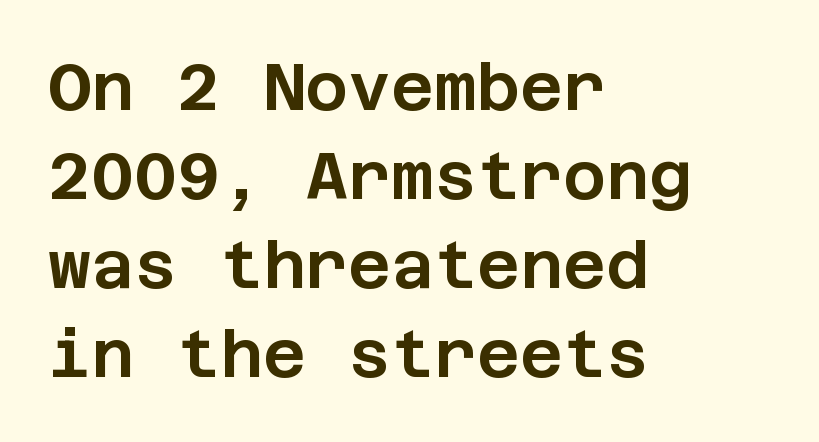
{"serif": "no", "italic": "no", "width": "normal", "stroke_contrast": "low", "x_height": "large", "underline": "no", "align": "left", "line_spacing": "normal", "line_spacing_ratio": 1.35, "letter_spacing": "normal", "letter_spacing_em": 0.0, "glyph_px": 66}
